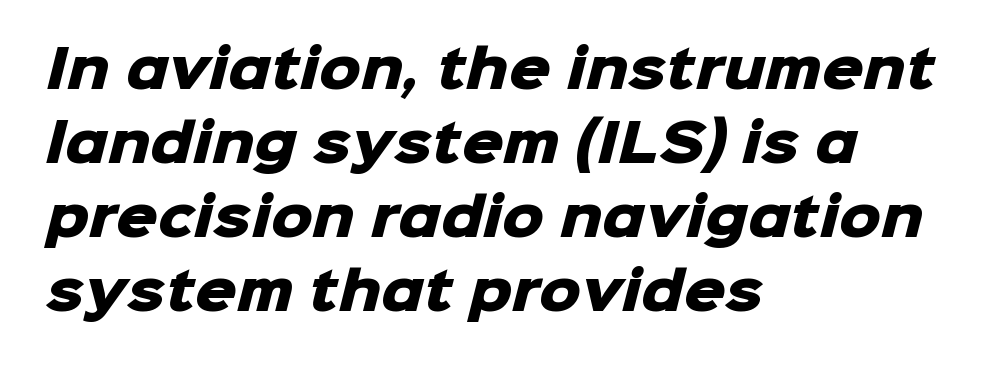
{"serif": "no", "bold": "yes", "weight": "heavy", "width": "normal", "stroke_contrast": "low", "x_height": "medium", "monospaced": "no", "underline": "no", "align": "left", "line_spacing": "normal", "line_spacing_ratio": 1.42, "letter_spacing": "normal", "letter_spacing_em": 0.0, "glyph_px": 52}
